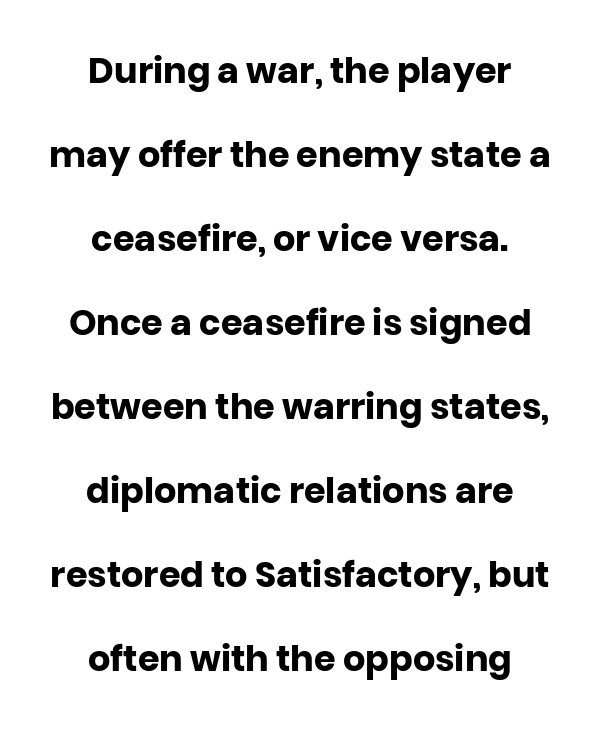
Q: Is the text bold? A: Yes.
Q: Is the text italic (slanted)? A: No, it is upright.
Q: Is the typeface a serif or a sans-serif typeface? A: Sans-serif.
Q: Is the text underlined? A: No.
Q: How is the paragraph aligned? A: Centered.
Q: Is the spacing between letters normal or unusually wide? A: Normal.
Q: Is the spacing between lines tight, normal or loose? A: Loose.
Q: Width (condensed, normal, or wide)? A: Normal.
Q: Stroke contrast? A: Low.
Q: x-height? A: Large.
Q: Monospaced? A: No.
